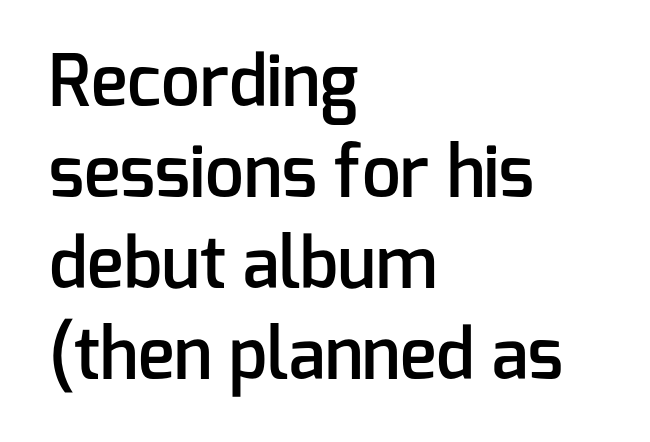
Q: Is the text bold? A: Semi-bold.
Q: Is the text italic (slanted)? A: No, it is upright.
Q: Is the typeface a serif or a sans-serif typeface? A: Sans-serif.
Q: Is the text underlined? A: No.
Q: How is the paragraph aligned? A: Left-aligned.
Q: Is the spacing between letters normal or unusually wide? A: Normal.
Q: Is the spacing between lines tight, normal or loose? A: Normal.
Q: Width (condensed, normal, or wide)? A: Normal.
Q: Stroke contrast? A: Low.
Q: x-height? A: Medium.
Q: Monospaced? A: No.
